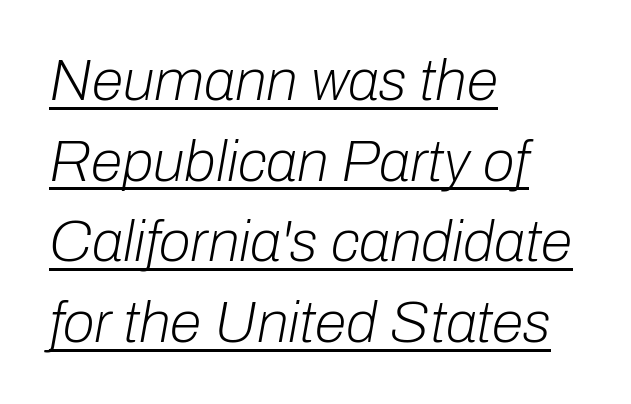
{"italic": "yes", "lean": "right", "slant_degrees": 10, "bold": "no", "weight": "light", "width": "normal", "stroke_contrast": "low", "x_height": "medium", "monospaced": "no", "underline": "yes", "align": "left", "line_spacing": "normal", "line_spacing_ratio": 1.39, "letter_spacing": "normal", "letter_spacing_em": 0.0, "glyph_px": 58}
